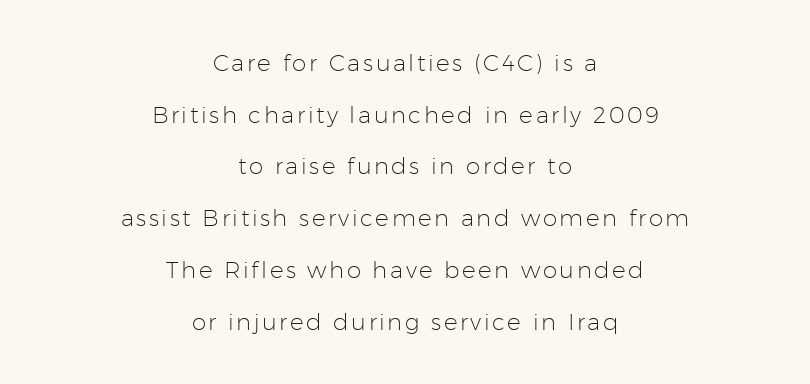
In terms of leading, this rendering errs on the spacious side. The lettering stays uniformly vertical, giving the passage a roman look. A centered setting, common on invitations and titles, is used for this passage. Stem width sits at or under what a default text font uses.
